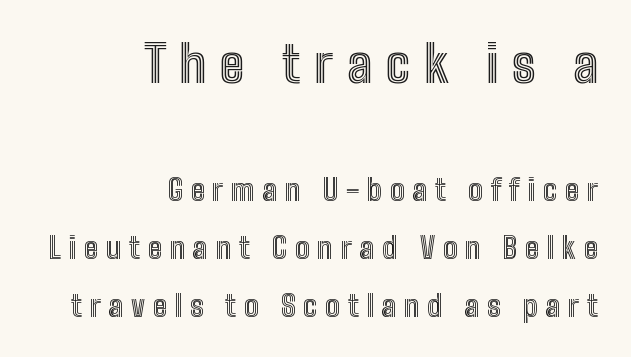
Which chunk is bigger? The first one — the top block dwarfs the bottom. Decoration check: the copy has no underline. All the whitespace from short lines collects on the left. When letters stand straight like this, we call the style roman or upright. These lines stand farther apart than default settings would place them. Here the designer chose a conventional face with non-uniform glyph widths.
